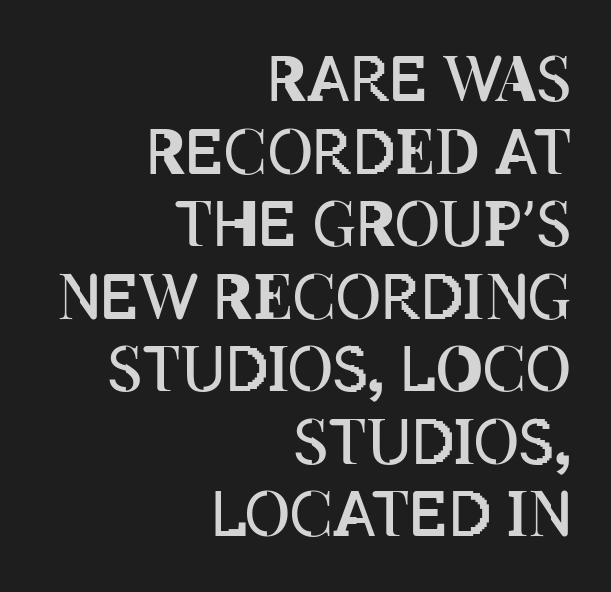
{"italic": "no", "bold": "no", "weight": "regular", "width": "condensed", "stroke_contrast": "low", "x_height": "large", "monospaced": "no", "underline": "no", "align": "right", "line_spacing_ratio": 1.17, "letter_spacing": "normal", "letter_spacing_em": 0.0, "glyph_px": 62}
